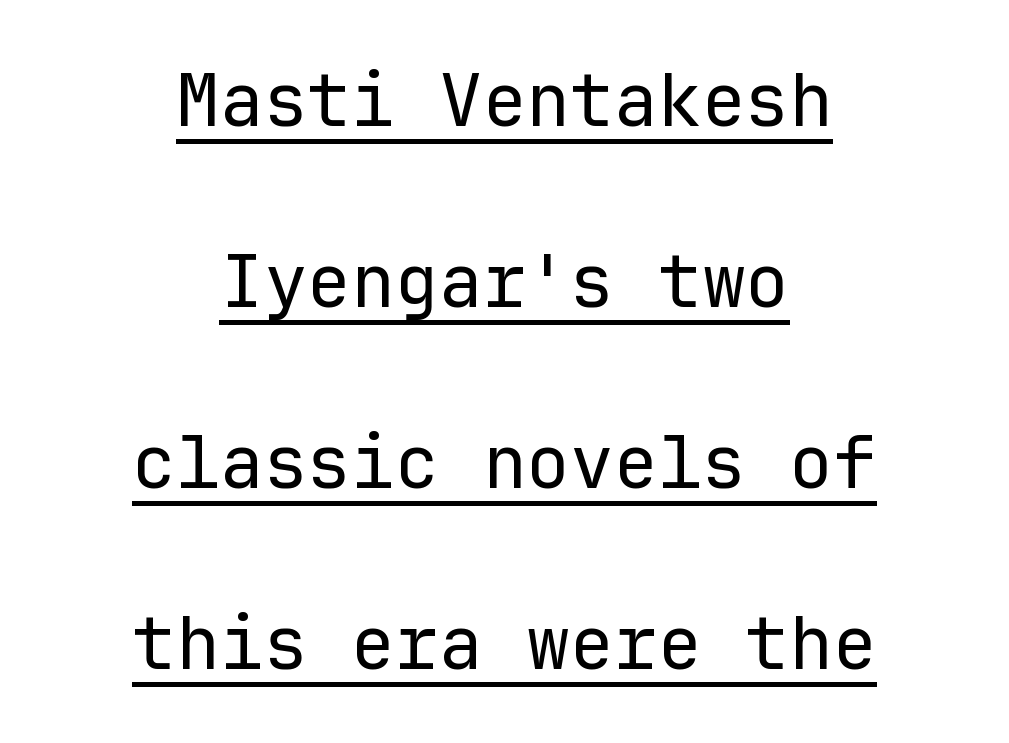
Q: Is the text bold? A: No.
Q: Is the text italic (slanted)? A: No, it is upright.
Q: Is the typeface a serif or a sans-serif typeface? A: Sans-serif.
Q: Is the text underlined? A: Yes.
Q: How is the paragraph aligned? A: Centered.
Q: Is the spacing between letters normal or unusually wide? A: Normal.
Q: Is the spacing between lines tight, normal or loose? A: Loose.
Q: Width (condensed, normal, or wide)? A: Normal.
Q: Stroke contrast? A: Low.
Q: x-height? A: Medium.
Q: Monospaced? A: Yes.
